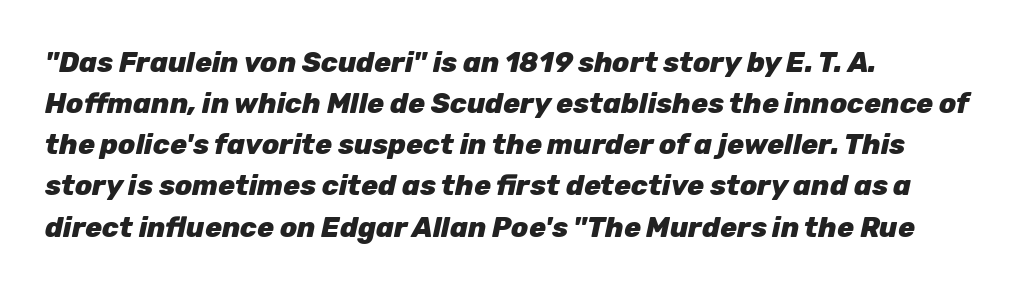
Q: Is the text bold? A: Yes.
Q: Is the text italic (slanted)? A: Yes, it leans right by about 12 degrees.
Q: Is the text underlined? A: No.
Q: How is the paragraph aligned? A: Left-aligned.
Q: Is the spacing between letters normal or unusually wide? A: Normal.
Q: Is the spacing between lines tight, normal or loose? A: Normal.
Q: Width (condensed, normal, or wide)? A: Normal.
Q: Stroke contrast? A: Low.
Q: x-height? A: Medium.
Q: Monospaced? A: No.
